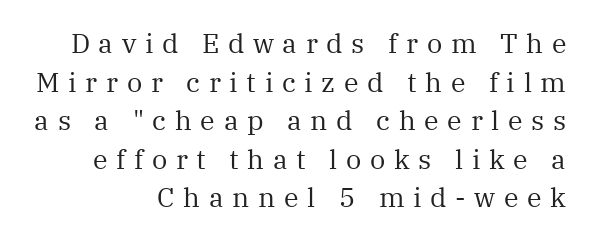
The image shows 27 px text type, upright; set right-aligned, normal line spacing (1.43x), unusually wide letter spacing (+0.32 em), not underlined.
